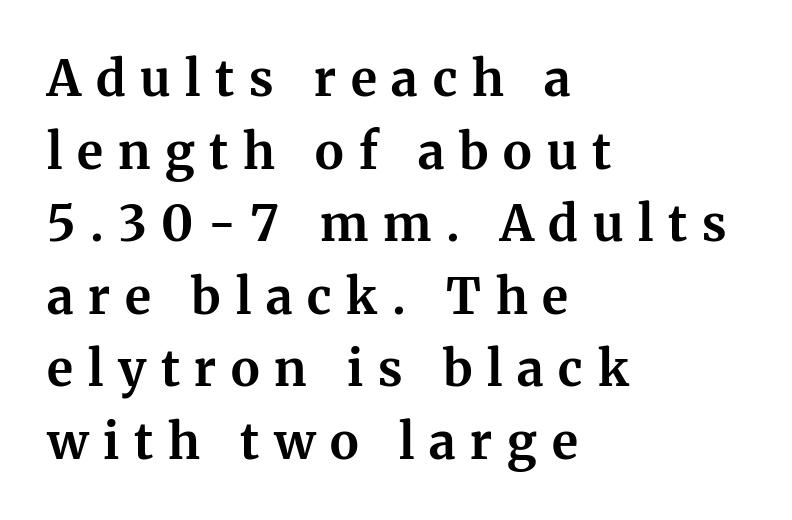
Q: Is the text bold? A: Yes.
Q: Is the text italic (slanted)? A: No, it is upright.
Q: Is the typeface a serif or a sans-serif typeface? A: Serif.
Q: Is the text underlined? A: No.
Q: How is the paragraph aligned? A: Left-aligned.
Q: Is the spacing between letters normal or unusually wide? A: Unusually wide.
Q: Is the spacing between lines tight, normal or loose? A: Normal.
Q: Width (condensed, normal, or wide)? A: Normal.
Q: Stroke contrast? A: Medium.
Q: x-height? A: Medium.
Q: Monospaced? A: No.
